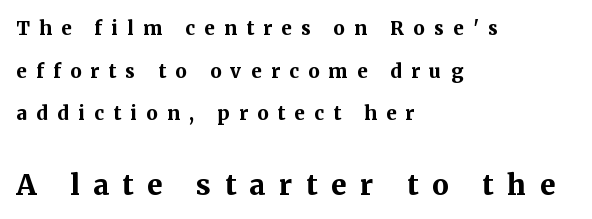
Note: smaller setting up top, larger setting below. Every row of glyphs begins at an identical x-position on the left. Characters remain perfectly vertical along every line. Heavy-handed strokes throughout: this text is bold. Serifs: yes, visible at the terminals of the letterforms. Is this a fixed-width face? No — the glyphs have proportional, varying widths.
